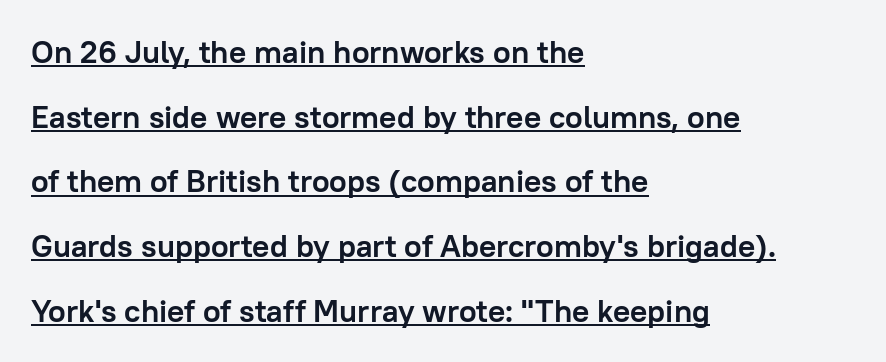
{"serif": "no", "italic": "no", "bold": "yes", "weight": "semibold", "width": "normal", "stroke_contrast": "low", "x_height": "medium", "monospaced": "no", "underline": "yes", "align": "left", "line_spacing": "loose", "line_spacing_ratio": 2.02, "letter_spacing": "normal", "letter_spacing_em": 0.0, "glyph_px": 32}
